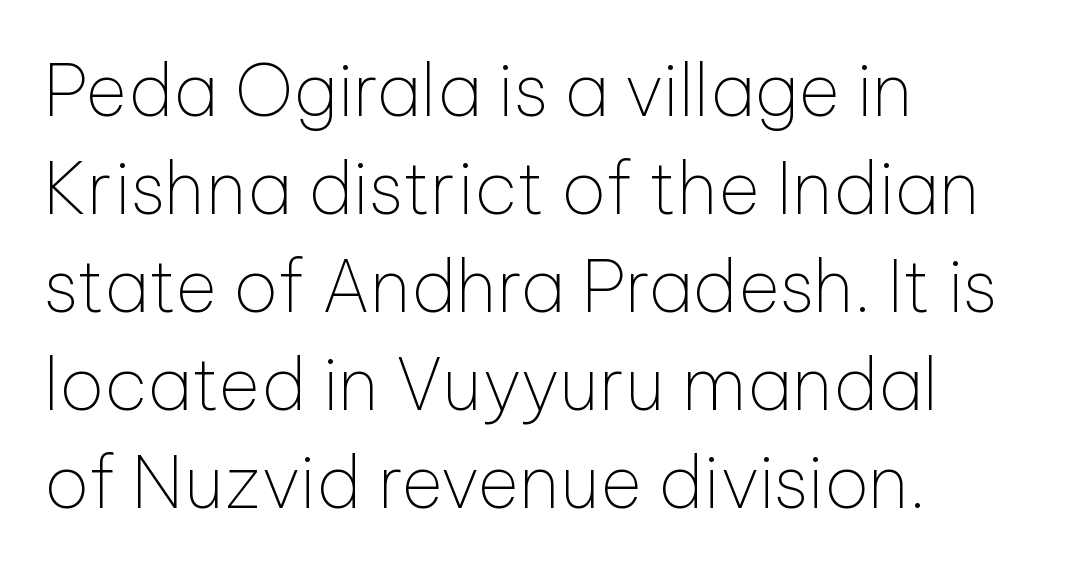
{"serif": "no", "italic": "no", "bold": "no", "weight": "thin", "width": "normal", "stroke_contrast": "low", "x_height": "medium", "monospaced": "no", "underline": "no", "align": "left", "line_spacing": "normal", "line_spacing_ratio": 1.36, "letter_spacing": "normal", "letter_spacing_em": 0.0, "glyph_px": 72}
